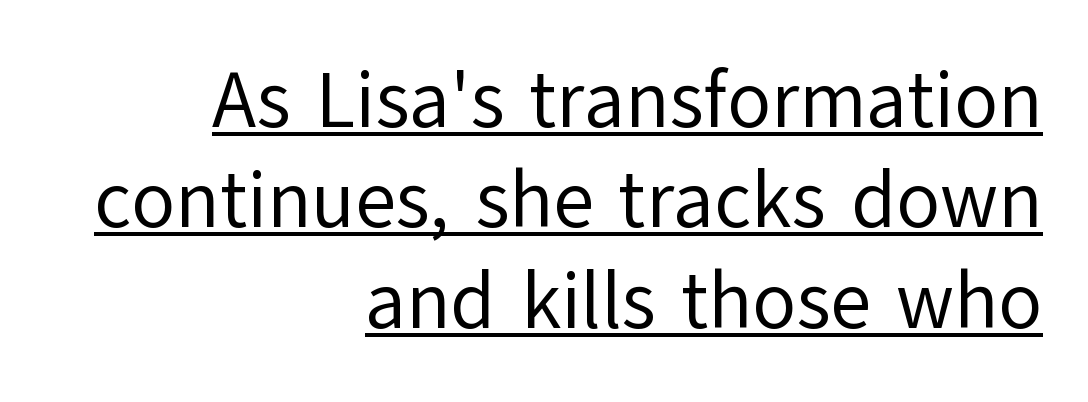
{"serif": "no", "italic": "no", "bold": "no", "weight": "regular", "width": "normal", "stroke_contrast": "low", "x_height": "medium", "monospaced": "no", "underline": "yes", "align": "right", "line_spacing": "normal", "line_spacing_ratio": 1.27, "letter_spacing": "normal", "letter_spacing_em": 0.0, "glyph_px": 79}
